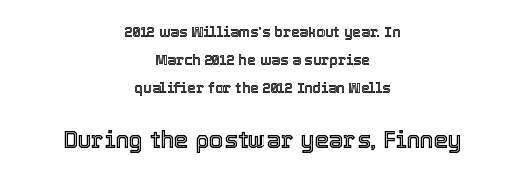
Q: Is the text italic (slanted)? A: No, it is upright.
Q: Is the text underlined? A: No.
Q: How is the paragraph aligned? A: Centered.
Q: Is the spacing between letters normal or unusually wide? A: Normal.
Q: Is the spacing between lines tight, normal or loose? A: Loose.
Q: Which block of text is set in a larger size, the first (top) or the second (bottom)? A: The second (bottom) one.
